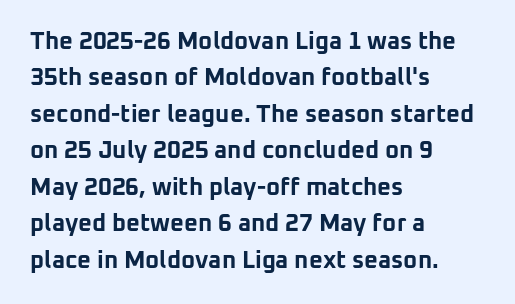
{"italic": "no", "bold": "yes", "underline": "no", "align": "left", "line_spacing": "normal", "line_spacing_ratio": 1.52, "letter_spacing": "normal", "letter_spacing_em": 0.0, "glyph_px": 24}
